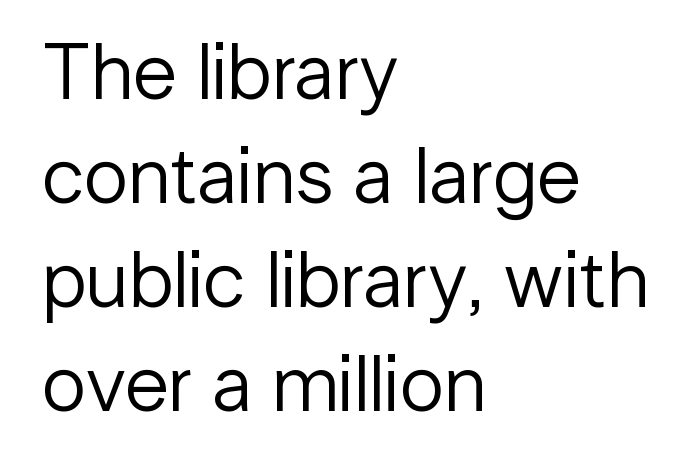
Q: Is the text bold? A: No.
Q: Is the text italic (slanted)? A: No, it is upright.
Q: Is the typeface a serif or a sans-serif typeface? A: Sans-serif.
Q: Is the text underlined? A: No.
Q: How is the paragraph aligned? A: Left-aligned.
Q: Is the spacing between letters normal or unusually wide? A: Normal.
Q: Is the spacing between lines tight, normal or loose? A: Normal.
Q: Width (condensed, normal, or wide)? A: Normal.
Q: Stroke contrast? A: Low.
Q: x-height? A: Medium.
Q: Monospaced? A: No.
